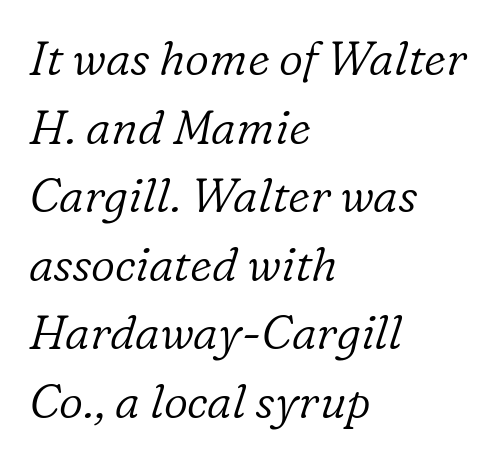
The image shows 47 px light serif type, italic (leaning right); set left-aligned, normal line spacing (1.46x), normal letter spacing, not underlined; low stroke contrast and a medium x-height.
